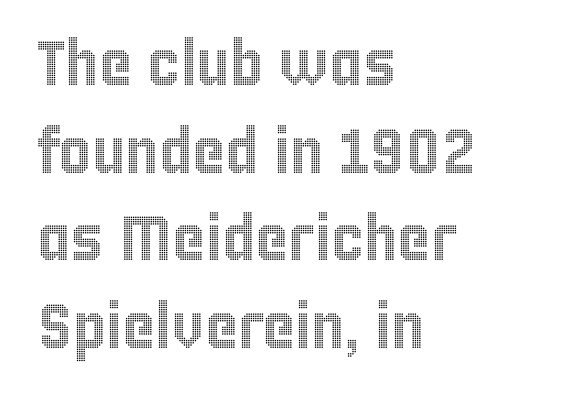
Q: Is the text italic (slanted)? A: No, it is upright.
Q: Is the text underlined? A: No.
Q: How is the paragraph aligned? A: Left-aligned.
Q: Is the spacing between letters normal or unusually wide? A: Normal.
Q: Is the spacing between lines tight, normal or loose? A: Normal.
Q: Width (condensed, normal, or wide)? A: Condensed.
Q: x-height? A: Large.
Q: Monospaced? A: No.
